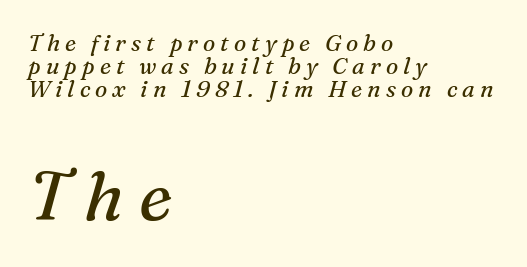
Observe the lean: these are italic letterforms. Compared with typical body copy, the letter spacing here is much looser. No chunkiness to these letters — they're not bold. Bare-footed words on every line. Successive baselines arrive quickly, one right under another.
